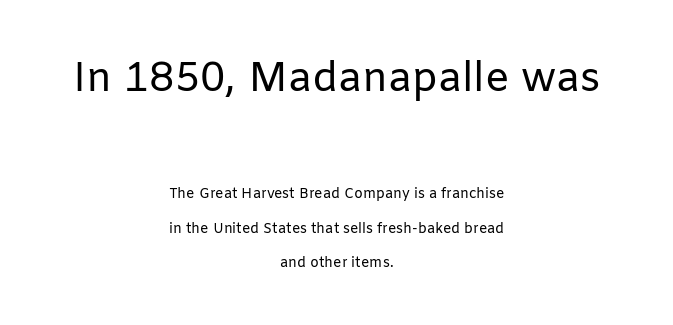
Q: Is the text bold? A: No.
Q: Is the text italic (slanted)? A: No, it is upright.
Q: Is the typeface a serif or a sans-serif typeface? A: Sans-serif.
Q: Is the text underlined? A: No.
Q: How is the paragraph aligned? A: Centered.
Q: Is the spacing between letters normal or unusually wide? A: Normal.
Q: Is the spacing between lines tight, normal or loose? A: Loose.
Q: Which block of text is set in a larger size, the first (top) or the second (bottom)? A: The first (top) one.
Q: Width (condensed, normal, or wide)? A: Normal.
Q: Stroke contrast? A: Low.
Q: x-height? A: Medium.
Q: Monospaced? A: No.
